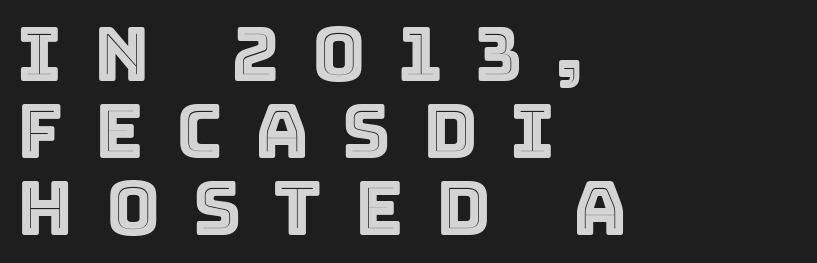
Q: Is the text italic (slanted)? A: No, it is upright.
Q: Is the text underlined? A: No.
Q: How is the paragraph aligned? A: Left-aligned.
Q: Is the spacing between letters normal or unusually wide? A: Unusually wide.
Q: Is the spacing between lines tight, normal or loose? A: Tight.
Q: Width (condensed, normal, or wide)? A: Normal.
Q: x-height? A: Large.
Q: Monospaced? A: No.
